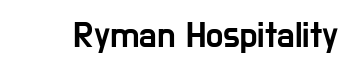
Q: Is the text italic (slanted)? A: No, it is upright.
Q: Is the typeface a serif or a sans-serif typeface? A: Sans-serif.
Q: Is the text underlined? A: No.
Q: Is the spacing between letters normal or unusually wide? A: Normal.
Q: Width (condensed, normal, or wide)? A: Condensed.
Q: Stroke contrast? A: Low.
Q: x-height? A: Medium.
Q: Monospaced? A: No.
